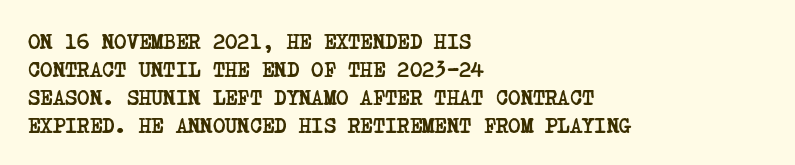
{"bold": "yes", "underline": "no", "align": "left", "line_spacing": "normal", "line_spacing_ratio": 1.33, "letter_spacing": "normal", "letter_spacing_em": 0.0, "glyph_px": 21}
